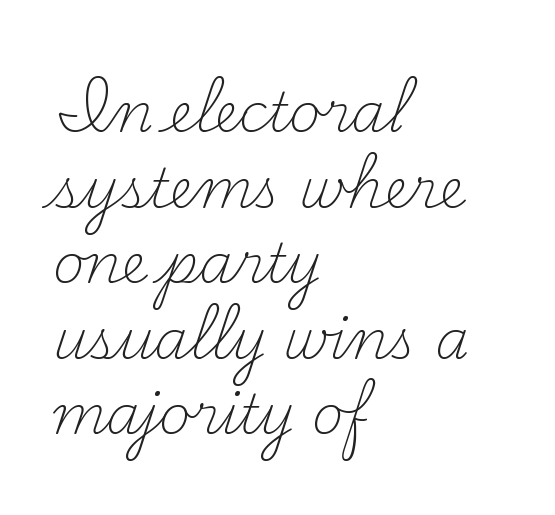
{"bold": "no", "weight": "light", "width": "normal", "stroke_contrast": "medium", "x_height": "small", "monospaced": "no", "underline": "no", "align": "left", "line_spacing": "normal", "line_spacing_ratio": 1.4, "letter_spacing": "normal", "letter_spacing_em": 0.0, "glyph_px": 54}
